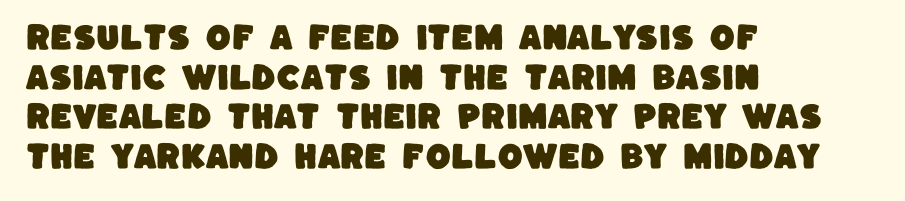
The image shows 29 px sans-serif type; set left-aligned, normal line spacing (1.37x), normal letter spacing, not underlined; low stroke contrast and a large x-height.
